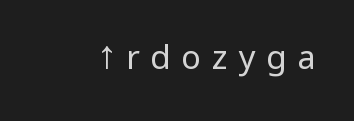
The image shows 33 px regular-weight, condensed sans-serif type, upright; set unusually wide letter spacing (+0.33 em), not underlined; low stroke contrast and a large x-height.
